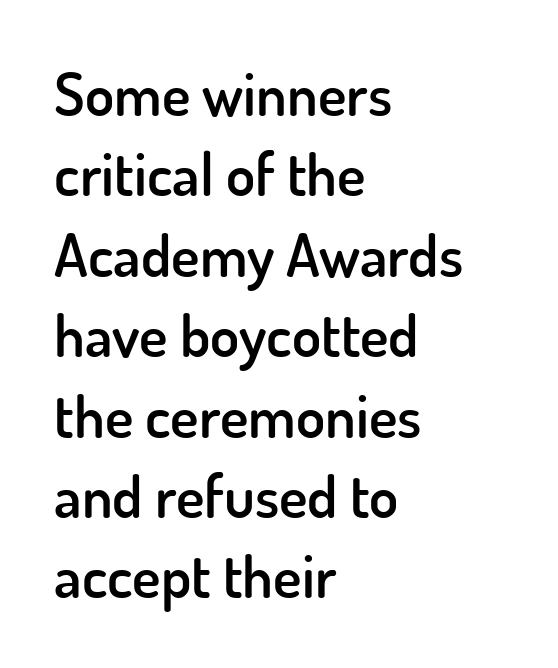
The image shows 60 px semibold sans-serif type, upright; set left-aligned, normal line spacing (1.34x), normal letter spacing, not underlined; low stroke contrast and a small x-height.
